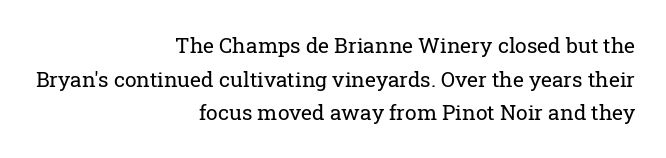
The weight tops out at a normal text grade. This rendering features lettering with no underline. Notice how descenders clear the ascenders below comfortably — that's standard leading. Between one letter and the next there's only the usual sliver of space.
